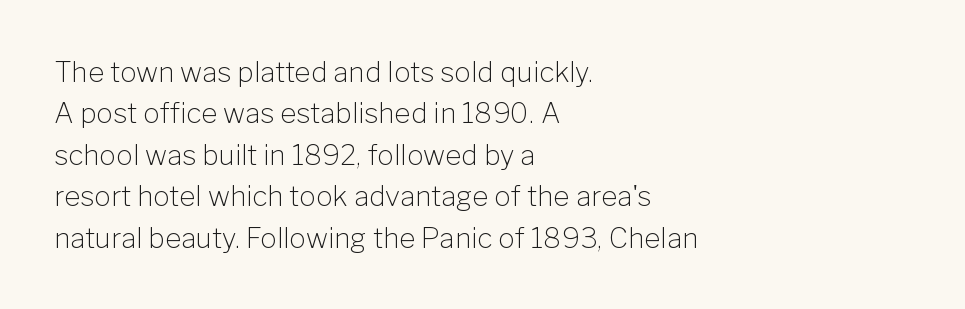
{"serif": "no", "italic": "no", "bold": "no", "weight": "light", "width": "normal", "stroke_contrast": "low", "x_height": "medium", "monospaced": "no", "underline": "no", "align": "left", "line_spacing": "normal", "line_spacing_ratio": 1.48, "letter_spacing": "normal", "letter_spacing_em": 0.0, "glyph_px": 28}
